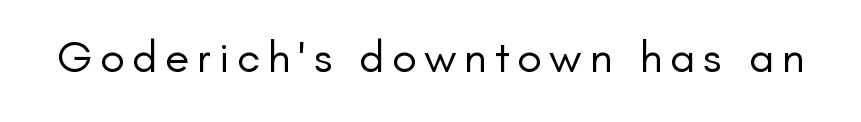
{"serif": "no", "italic": "no", "bold": "no", "weight": "regular", "width": "normal", "stroke_contrast": "low", "x_height": "small", "monospaced": "no", "underline": "no", "glyph_px": 45}
